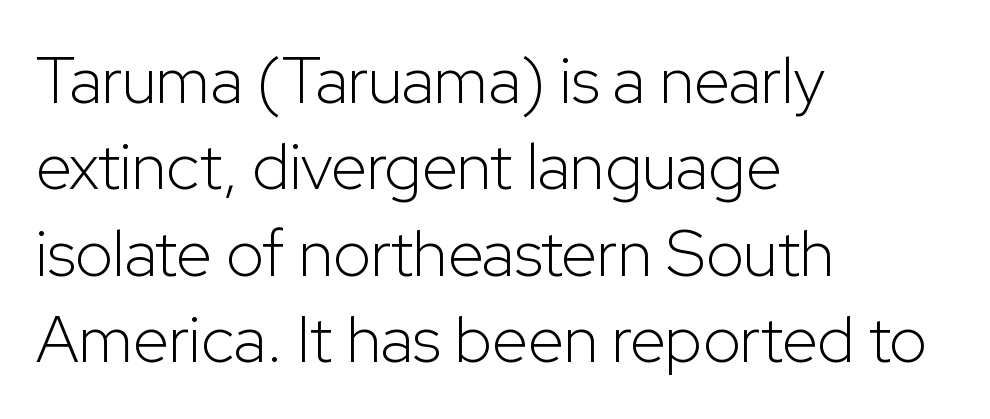
{"serif": "no", "italic": "no", "bold": "no", "weight": "light", "width": "normal", "stroke_contrast": "low", "x_height": "medium", "monospaced": "no", "underline": "no", "align": "left", "line_spacing": "normal", "line_spacing_ratio": 1.33, "letter_spacing": "normal", "letter_spacing_em": 0.0, "glyph_px": 65}
